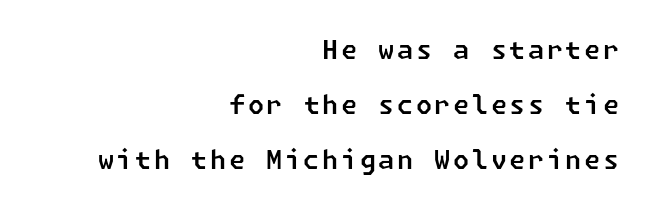
The image shows 26 px text type; set right-aligned, loose line spacing (2.12x), not underlined.
